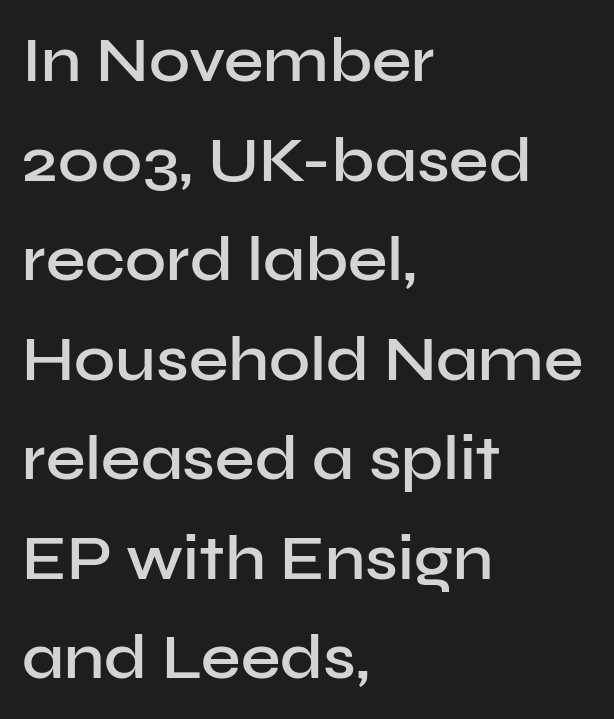
{"serif": "no", "italic": "no", "bold": "semi", "weight": "semibold", "width": "normal", "stroke_contrast": "low", "x_height": "medium", "monospaced": "no", "underline": "no", "align": "left", "line_spacing": "normal", "line_spacing_ratio": 1.58, "letter_spacing": "normal", "letter_spacing_em": 0.0, "glyph_px": 63}
